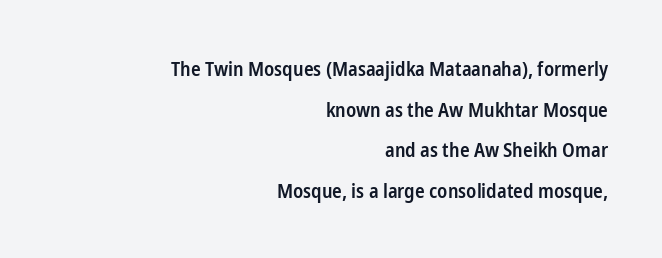
Nothing unusual about the tracking: characters are spaced as the font intends. Posture: vertical. Horizontal alignment here is rightward, an uncommon choice for prose. This block would shrink considerably if given ordinary leading; it's expanded now.
